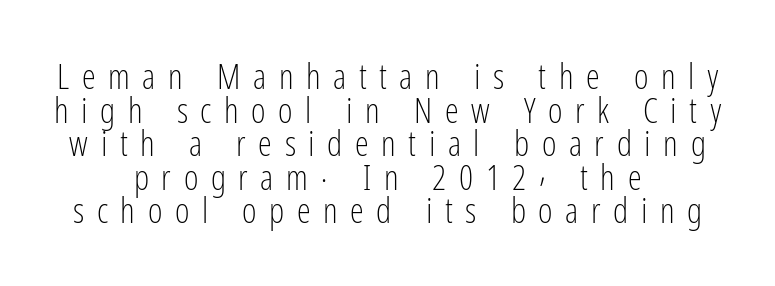
The image shows 35 px light, condensed sans-serif type, upright; set centered, tight line spacing (0.96x), unusually wide letter spacing (+0.36 em), not underlined; low stroke contrast and a medium x-height.
